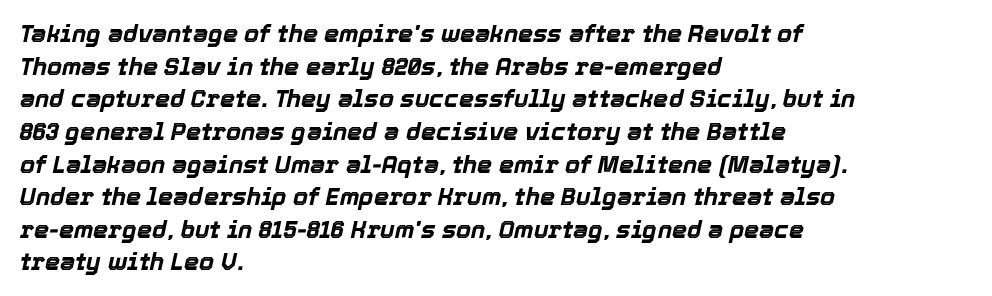
The image shows 24 px bold type, italic (leaning right); set left-aligned, normal line spacing (1.36x), normal letter spacing, not underlined.
